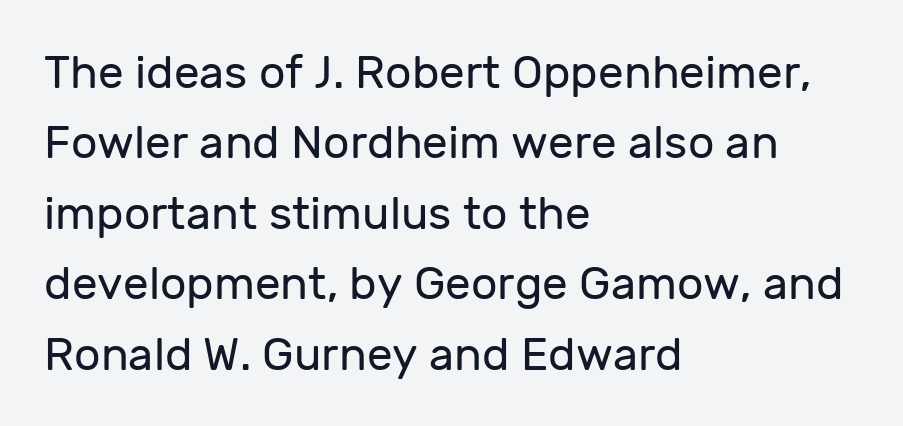
Q: Is the text bold? A: No.
Q: Is the text italic (slanted)? A: No, it is upright.
Q: Is the typeface a serif or a sans-serif typeface? A: Sans-serif.
Q: Is the text underlined? A: No.
Q: How is the paragraph aligned? A: Left-aligned.
Q: Is the spacing between letters normal or unusually wide? A: Normal.
Q: Is the spacing between lines tight, normal or loose? A: Normal.
Q: Width (condensed, normal, or wide)? A: Normal.
Q: Stroke contrast? A: Low.
Q: x-height? A: Medium.
Q: Monospaced? A: No.
